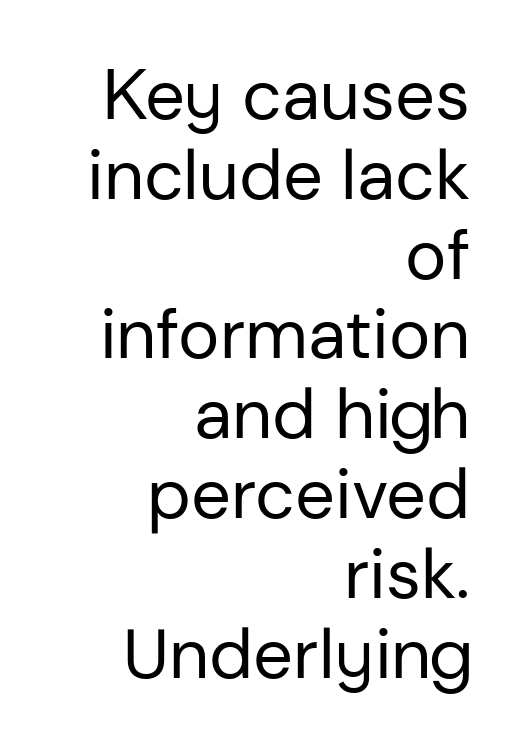
The image shows 70 px regular-weight sans-serif type, upright; set right-aligned, tight line spacing (1.14x), normal letter spacing, not underlined; low stroke contrast and a medium x-height.
